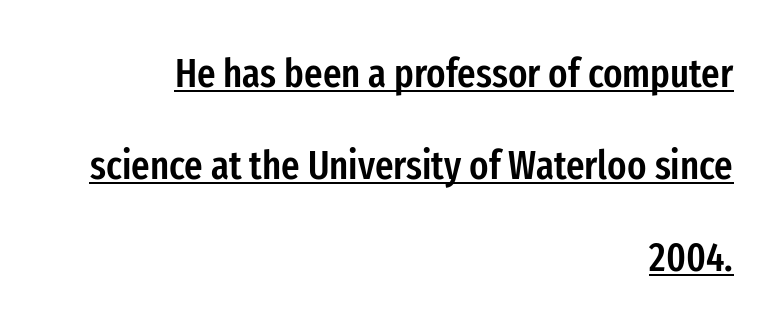
Nothing sits at the stroke ends, so this counts as sans-serif. Honestly, the letter spacing is just normal — you wouldn't notice it. This rendering features underlined lettering. In terms of leading, this rendering errs on the spacious side. Spacing verdict: proportional, widths tailored to each character.
